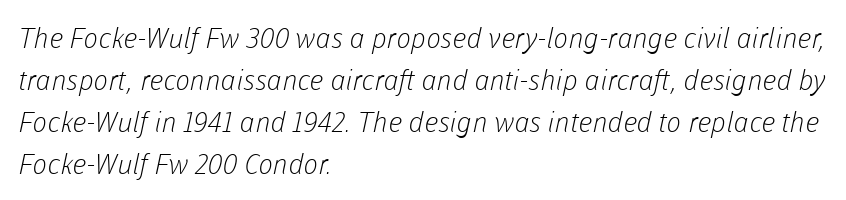
The passage shown has conventional tracking throughout. Spacing verdict: proportional, widths tailored to each character. The string is rendered with underlining switched off. A normal amount of white space separates one row of letters from the next. Unbolded letterforms with no extra heft. Examine the stroke ends and you'll find no serifs.
